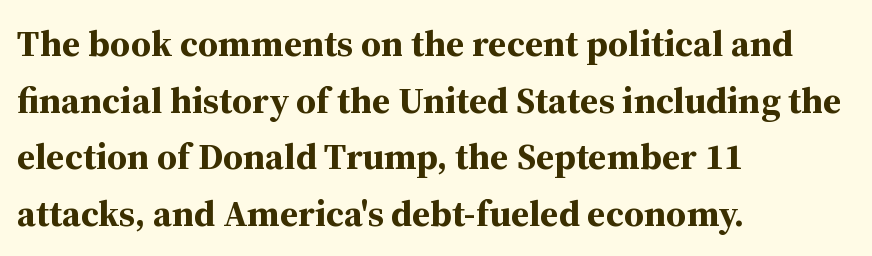
The image shows 37 px bold serif type, upright; set left-aligned, normal line spacing (1.53x), normal letter spacing, not underlined; medium stroke contrast and a medium x-height.
